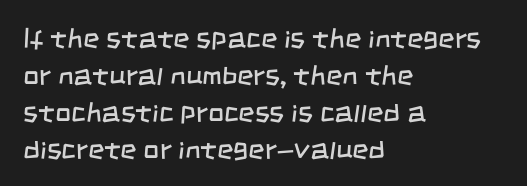
Q: Is the text bold? A: No.
Q: Is the typeface a serif or a sans-serif typeface? A: Sans-serif.
Q: Is the text underlined? A: No.
Q: How is the paragraph aligned? A: Left-aligned.
Q: Is the spacing between letters normal or unusually wide? A: Normal.
Q: Is the spacing between lines tight, normal or loose? A: Normal.
Q: Width (condensed, normal, or wide)? A: Condensed.
Q: Stroke contrast? A: Low.
Q: x-height? A: Large.
Q: Monospaced? A: No.
